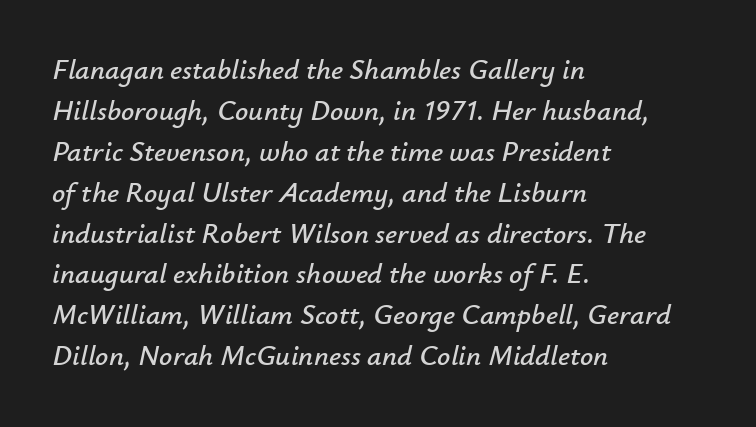
The image shows 29 px text type, italic (leaning right); set left-aligned, normal line spacing (1.41x), normal letter spacing, not underlined; low stroke contrast and a small x-height.
